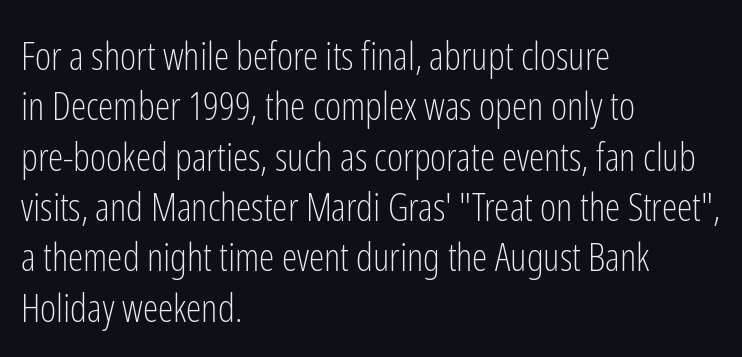
A normal amount of white space separates one row of letters from the next. Nothing unusual about the tracking: characters are spaced as the font intends. No word sits above an underline. The strokes carry an ordinary text weight at most. A student would call this left alignment; a typographer would say flush left, rag right. The rendering uses natural spacing where letterforms have individual widths.
